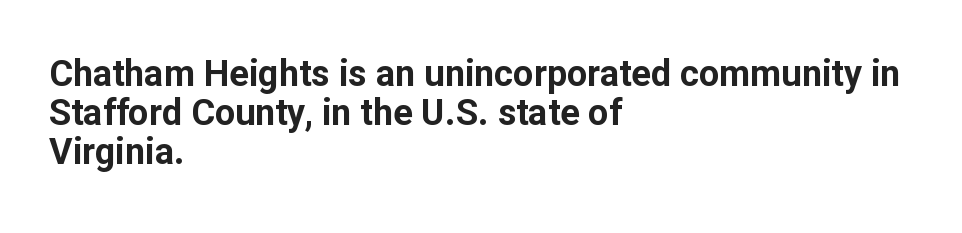
{"serif": "no", "italic": "no", "bold": "yes", "weight": "bold", "width": "normal", "stroke_contrast": "low", "x_height": "medium", "monospaced": "no", "underline": "no", "align": "left", "line_spacing": "tight", "line_spacing_ratio": 1.08, "letter_spacing": "normal", "letter_spacing_em": 0.0, "glyph_px": 36}
